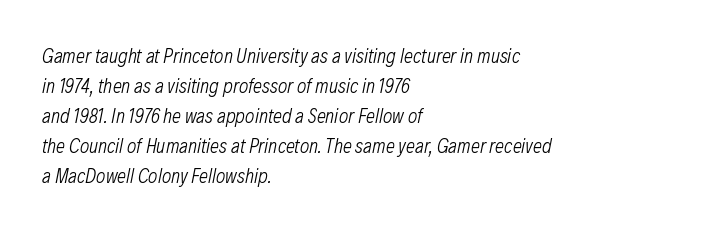
The image shows 20 px text type, italic (leaning right); set left-aligned, normal line spacing (1.5x), normal letter spacing, not underlined.
